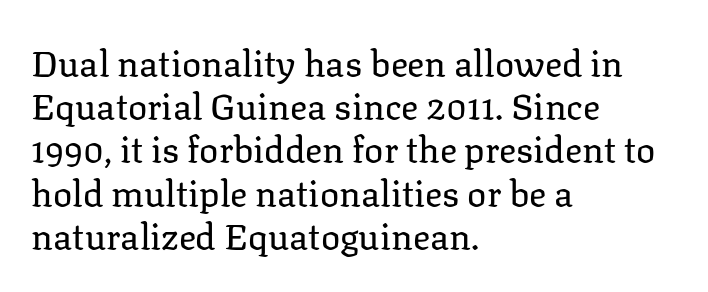
The image shows 36 px regular-weight serif type, upright; set left-aligned, line spacing 1.2x, normal letter spacing, not underlined; low stroke contrast and a medium x-height.
